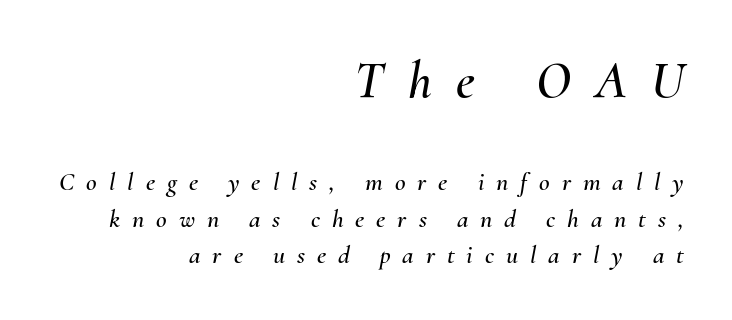
Q: Is the text italic (slanted)? A: Yes, it leans right by about 10 degrees.
Q: Is the text underlined? A: No.
Q: How is the paragraph aligned? A: Right-aligned.
Q: Is the spacing between letters normal or unusually wide? A: Unusually wide.
Q: Is the spacing between lines tight, normal or loose? A: Normal.
Q: Which block of text is set in a larger size, the first (top) or the second (bottom)? A: The first (top) one.
Q: Width (condensed, normal, or wide)? A: Normal.
Q: Stroke contrast? A: Medium.
Q: x-height? A: Small.
Q: Monospaced? A: No.
